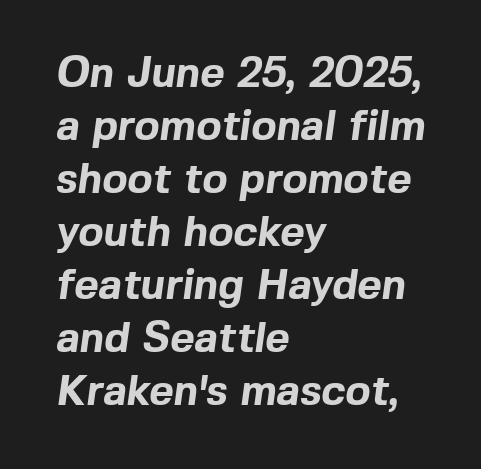
Q: Is the text bold? A: Yes.
Q: Is the typeface a serif or a sans-serif typeface? A: Sans-serif.
Q: Is the text underlined? A: No.
Q: How is the paragraph aligned? A: Left-aligned.
Q: Is the spacing between letters normal or unusually wide? A: Normal.
Q: Is the spacing between lines tight, normal or loose? A: Normal.
Q: Width (condensed, normal, or wide)? A: Normal.
Q: x-height? A: Medium.
Q: Monospaced? A: No.
